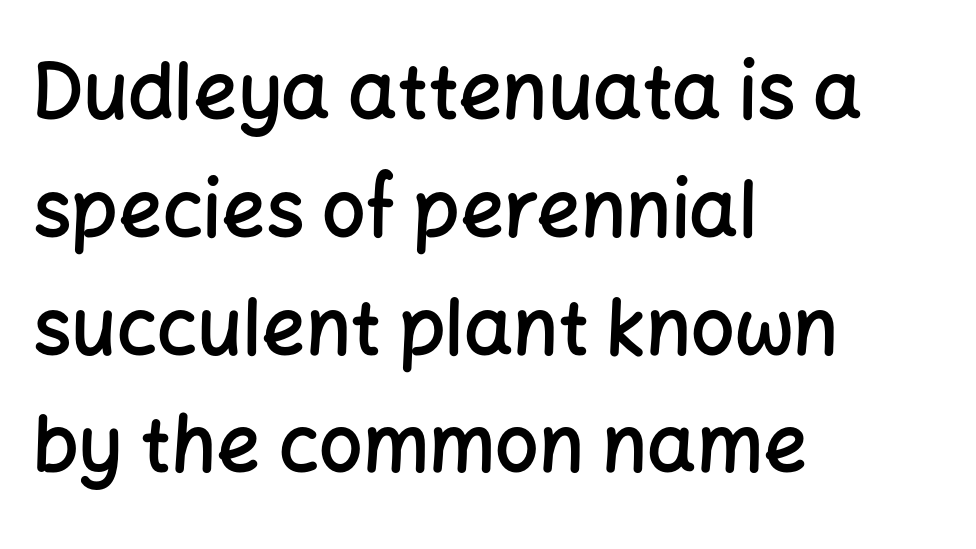
Quick note: not italic, upright. Default kerning and tracking; the words read as compact shapes. Compared with a centered layout, this one pins lines to the left instead. The passage shown is typed in a proportional face where columns would drift.
